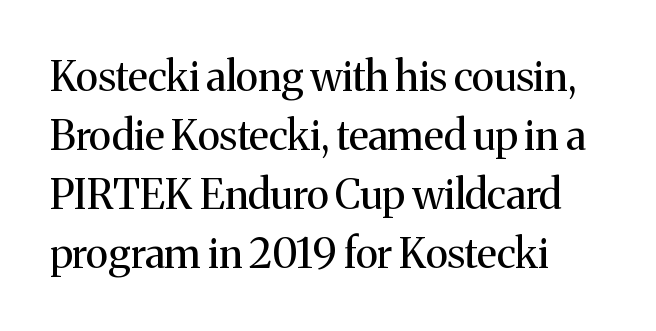
This sample has the flowing, uneven cadence of proportional lettering. The weight tops out at a normal text grade. These lines were composed using upright roman letters. In terms of letterform style, serifs are clearly present.
